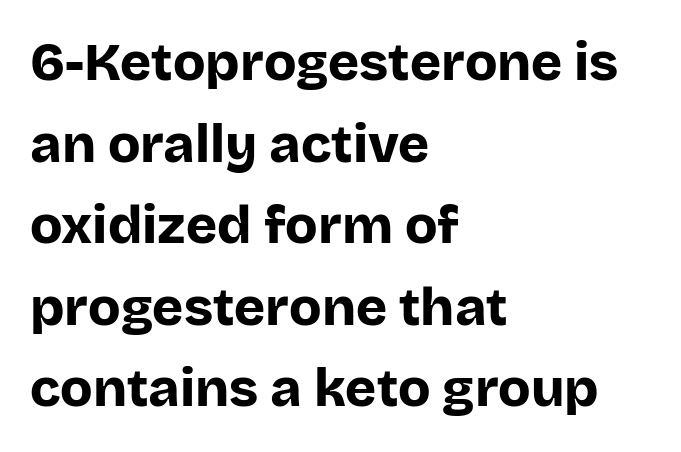
Q: Is the text bold? A: Yes.
Q: Is the text italic (slanted)? A: No, it is upright.
Q: Is the typeface a serif or a sans-serif typeface? A: Sans-serif.
Q: Is the text underlined? A: No.
Q: How is the paragraph aligned? A: Left-aligned.
Q: Is the spacing between letters normal or unusually wide? A: Normal.
Q: Is the spacing between lines tight, normal or loose? A: Normal.
Q: Width (condensed, normal, or wide)? A: Normal.
Q: Stroke contrast? A: Low.
Q: x-height? A: Large.
Q: Monospaced? A: No.
